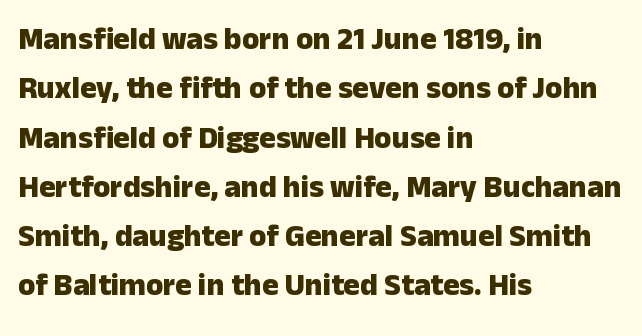
The image shows 31 px heavy sans-serif type, upright; set left-aligned, normal line spacing (1.59x), normal letter spacing, not underlined; low stroke contrast and a medium x-height.
